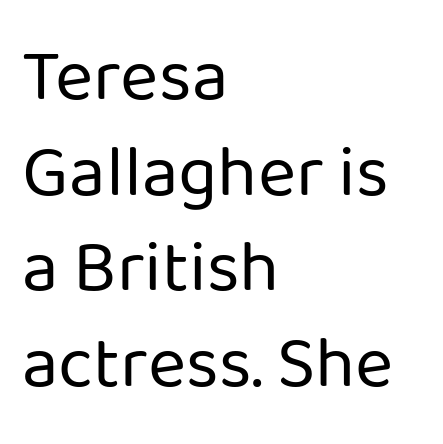
{"serif": "no", "italic": "no", "bold": "no", "weight": "regular", "width": "normal", "stroke_contrast": "low", "x_height": "medium", "monospaced": "no", "underline": "no", "align": "left", "line_spacing": "normal", "line_spacing_ratio": 1.31, "letter_spacing": "normal", "letter_spacing_em": 0.0, "glyph_px": 73}
